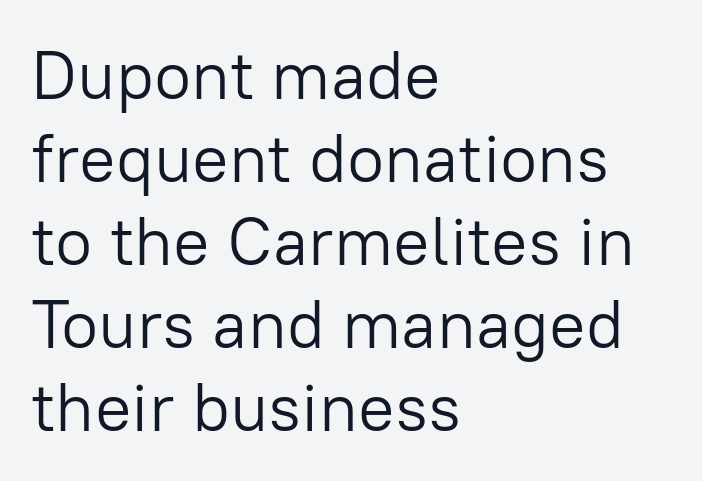
{"serif": "no", "italic": "no", "bold": "no", "weight": "light", "width": "normal", "stroke_contrast": "low", "x_height": "medium", "monospaced": "no", "underline": "no", "align": "left", "line_spacing_ratio": 1.22, "letter_spacing": "normal", "letter_spacing_em": 0.0, "glyph_px": 68}
